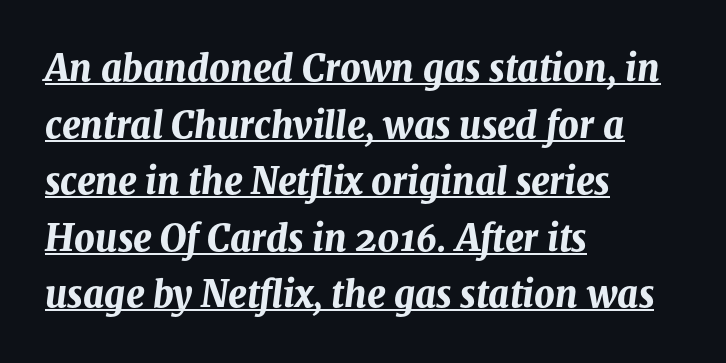
Q: Is the text bold? A: Yes.
Q: Is the text italic (slanted)? A: Yes, it leans right by about 8 degrees.
Q: Is the text underlined? A: Yes.
Q: How is the paragraph aligned? A: Left-aligned.
Q: Is the spacing between letters normal or unusually wide? A: Normal.
Q: Is the spacing between lines tight, normal or loose? A: Normal.
Q: Width (condensed, normal, or wide)? A: Normal.
Q: Stroke contrast? A: Medium.
Q: x-height? A: Medium.
Q: Monospaced? A: No.
